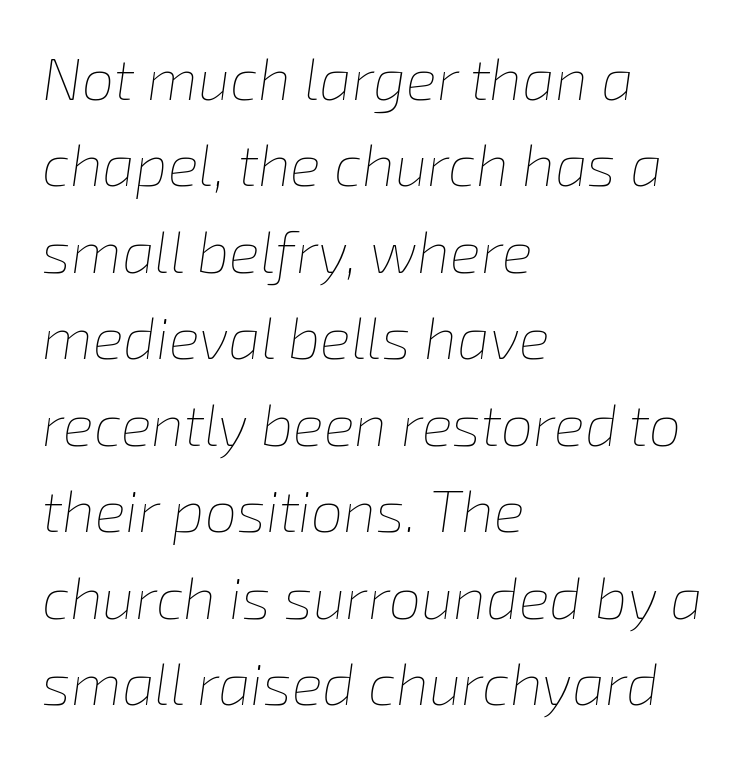
{"italic": "yes", "lean": "right", "slant_degrees": 8, "bold": "no", "weight": "thin", "width": "normal", "stroke_contrast": "low", "x_height": "medium", "monospaced": "no", "underline": "no", "align": "left", "line_spacing": "normal", "line_spacing_ratio": 1.49, "letter_spacing": "normal", "letter_spacing_em": 0.0, "glyph_px": 58}
